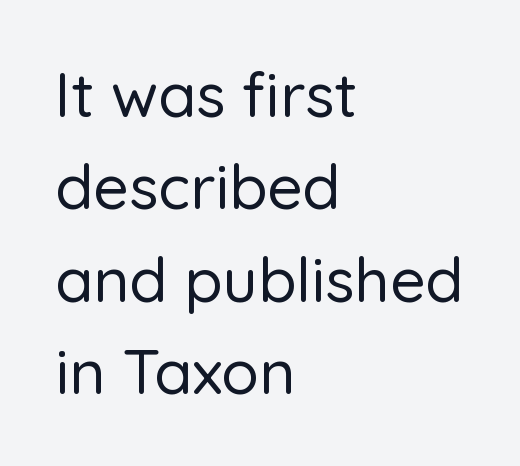
Does extra space separate the letters? No, they use regular spacing. A typesetter would call this proportional, since set widths differ per character. Where is the straight margin? On the left. How would I describe the line gaps? Plain and ordinary. Typographically, this falls in the sans-serif category.
